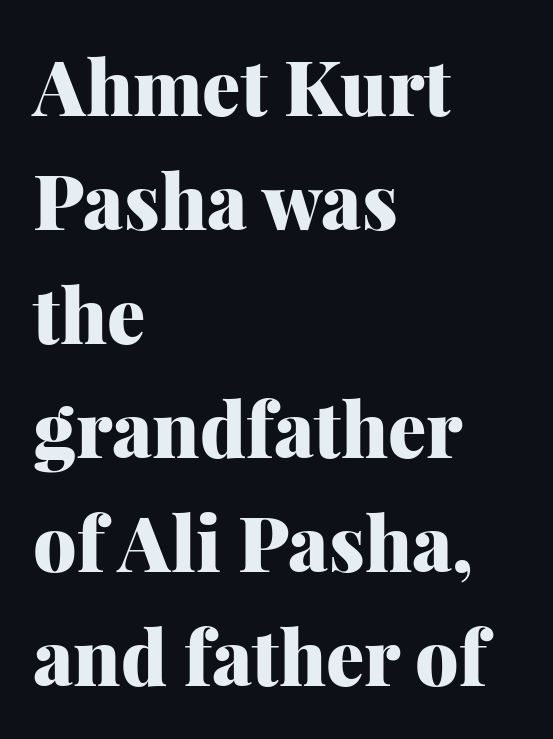
{"serif": "yes", "italic": "no", "bold": "yes", "weight": "heavy", "width": "normal", "stroke_contrast": "medium", "x_height": "medium", "monospaced": "no", "underline": "no", "align": "left", "line_spacing": "normal", "line_spacing_ratio": 1.5, "letter_spacing": "normal", "letter_spacing_em": 0.0, "glyph_px": 76}
